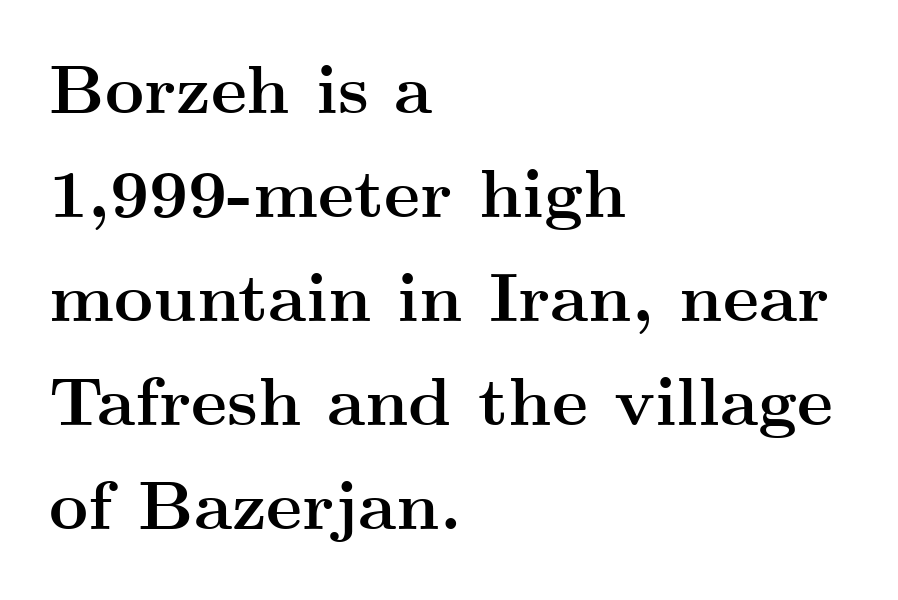
The image shows 68 px semibold, wide serif type, upright; set left-aligned, normal line spacing (1.53x), normal letter spacing, not underlined; medium stroke contrast and a small x-height.
